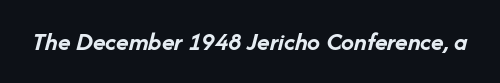
The image shows 26 px bold type, italic (leaning right); set normal letter spacing, not underlined.
